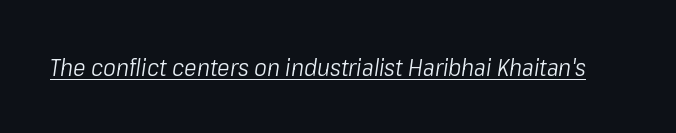
The image shows 24 px text type, italic (leaning right); set normal letter spacing, underlined.
